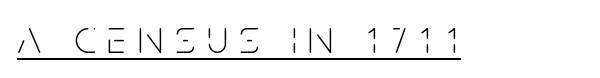
The image shows 48 px thin, condensed sans-serif type, upright; set unusually wide letter spacing (+0.25 em), underlined; low stroke contrast and a large x-height.
